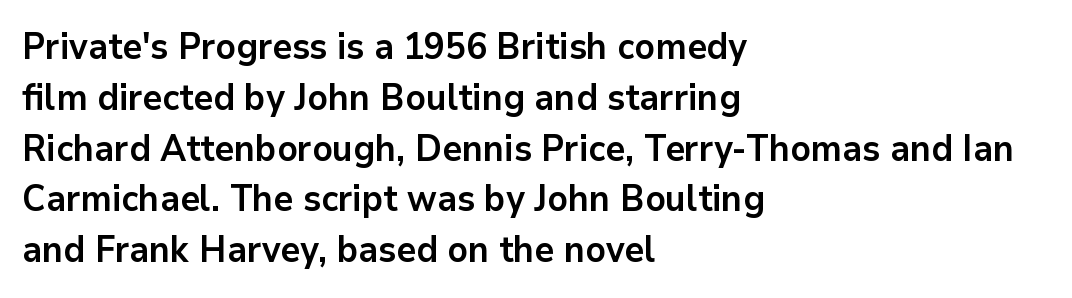
Look at the bottom of the vertical strokes: they stop flat, with no serifs. Rendered with straight, roman letterforms. The gap between lines stays unmarked. What weight is shown? A full bold with thick strokes. Summary of vertical rhythm: regular, with standard interline spacing. Spacing verdict: proportional, widths tailored to each character.
